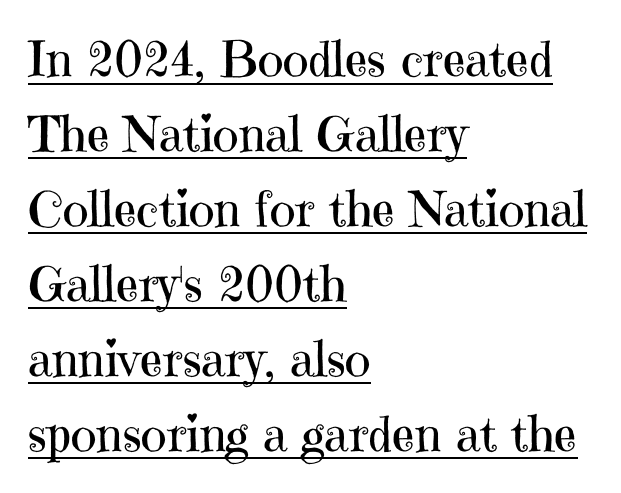
The image shows 49 px regular-weight serif type, upright; set left-aligned, normal line spacing (1.53x), normal letter spacing, underlined; high stroke contrast and a medium x-height.
